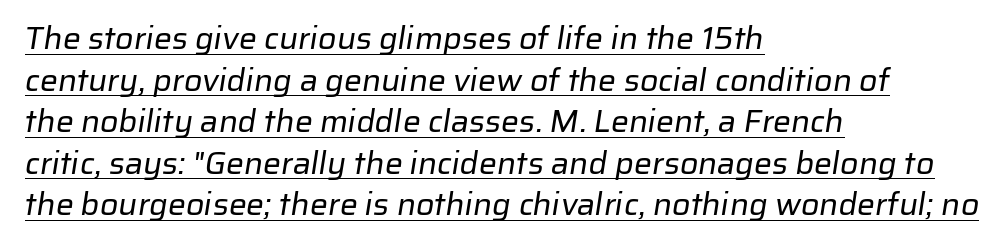
The image shows 32 px regular-weight sans-serif type; set left-aligned, normal line spacing (1.3x), normal letter spacing, underlined; low stroke contrast and a medium x-height.
